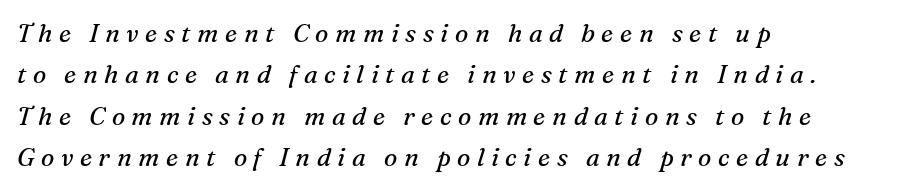
The image shows 25 px text type, italic (leaning right); set left-aligned, normal line spacing (1.66x), unusually wide letter spacing (+0.26 em), not underlined.
